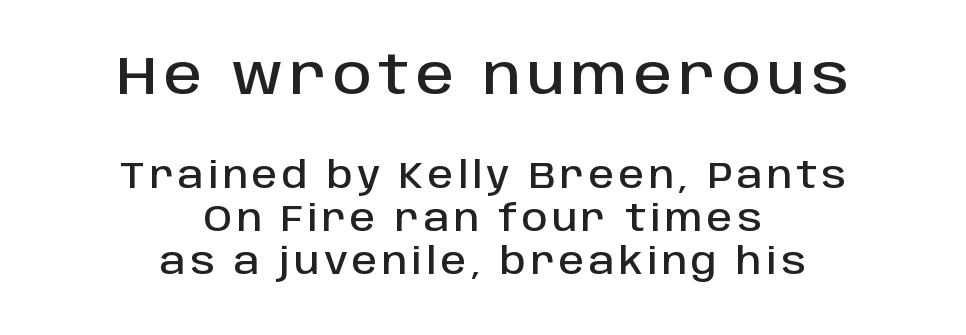
The image shows 54 px sans-serif type, upright; set centered, line spacing 1.2x, not underlined; the first (top) block is 1.5x larger; low stroke contrast and a large x-height.
